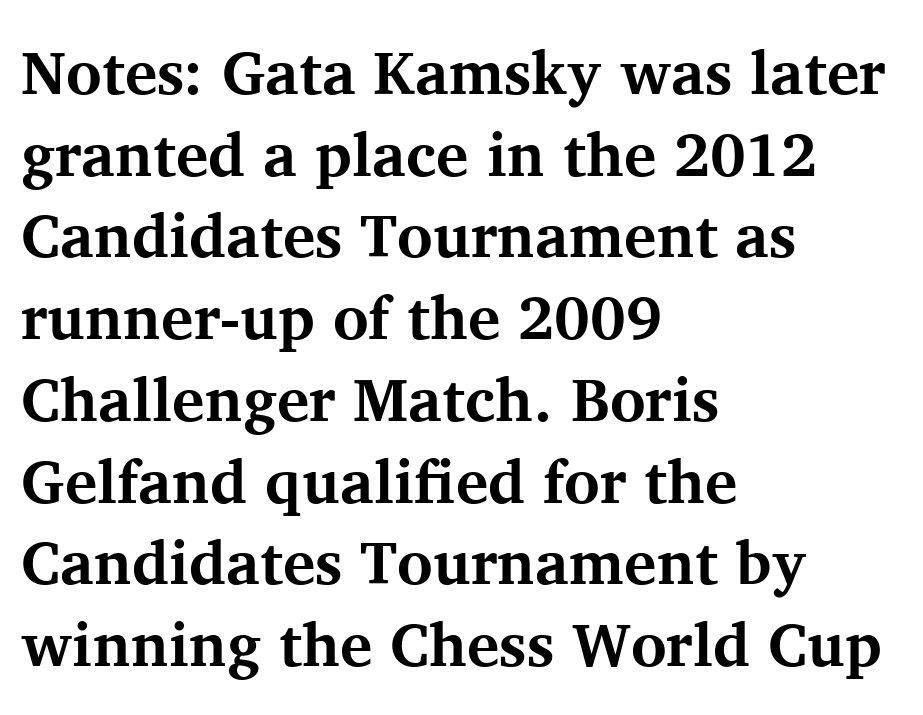
Q: Is the text bold? A: Yes.
Q: Is the text italic (slanted)? A: No, it is upright.
Q: Is the typeface a serif or a sans-serif typeface? A: Serif.
Q: Is the text underlined? A: No.
Q: How is the paragraph aligned? A: Left-aligned.
Q: Is the spacing between letters normal or unusually wide? A: Normal.
Q: Is the spacing between lines tight, normal or loose? A: Normal.
Q: Width (condensed, normal, or wide)? A: Normal.
Q: Stroke contrast? A: Medium.
Q: x-height? A: Medium.
Q: Monospaced? A: No.
